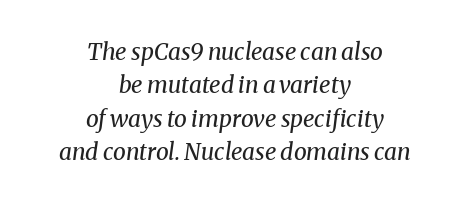
Would a proofreader flag this as italicized? Yes. Tracking value appears to be zero — textbook default spacing. This sample keeps an unexceptional amount of space between lines. Stem width sits at or under what a default text font uses.
